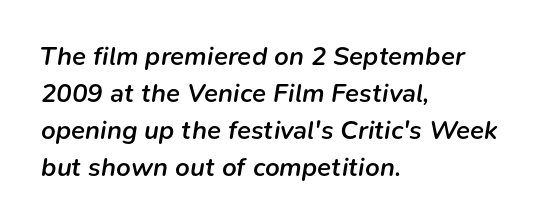
The image shows 26 px text type, italic (leaning right); set left-aligned, normal line spacing (1.42x), normal letter spacing, not underlined.
